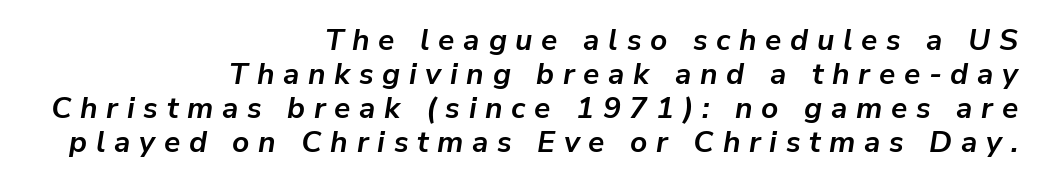
Line ends are locked; line starts wander. Very little white space separates one row of letters from the next. You could not count columns in this text — the font is proportionally spaced. The sample has been set heavy, in full bold.
